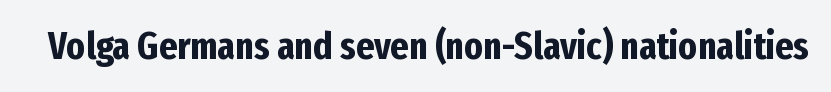
The letters carry no serifs — their stems end cleanly without finishing strokes. The letters advance in unequal steps, a hallmark of proportional type. These words are printed bold, with thick strokes throughout. The axis of the letterforms is exactly vertical.
